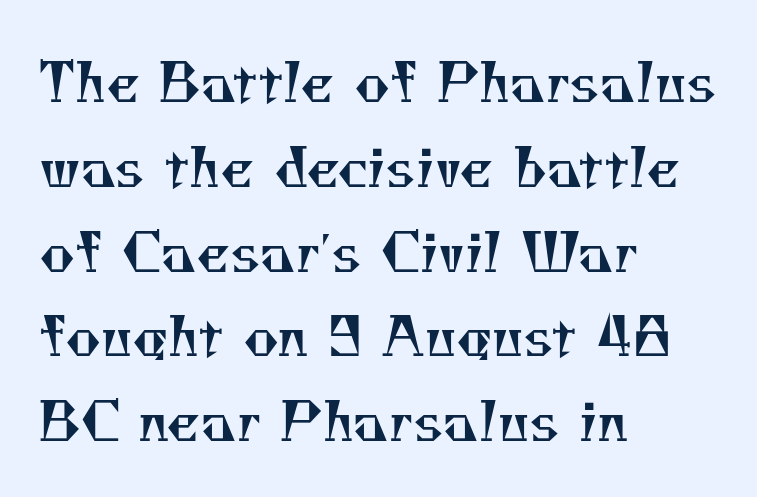
Visually the block forms a straight wall on the left and a jagged coastline on the right. Normally led — the rows are evenly, conventionally spaced. Compared with typical body copy, the letter spacing here is the same. Character widths vary here, with narrow letters taking less room than wide ones. Is the type heavy? It reads as light-to-regular instead. Unlike a clean sans, this face finishes its strokes with serifs.
